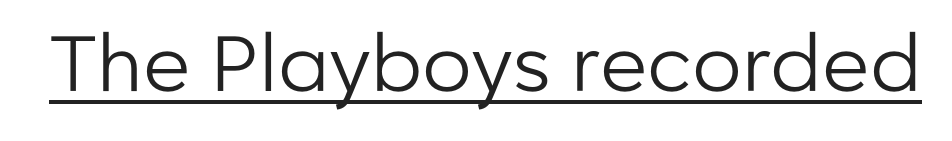
Q: Is the text bold? A: No.
Q: Is the text italic (slanted)? A: No, it is upright.
Q: Is the typeface a serif or a sans-serif typeface? A: Sans-serif.
Q: Is the text underlined? A: Yes.
Q: Is the spacing between letters normal or unusually wide? A: Normal.
Q: Width (condensed, normal, or wide)? A: Normal.
Q: Stroke contrast? A: Low.
Q: x-height? A: Medium.
Q: Monospaced? A: No.
